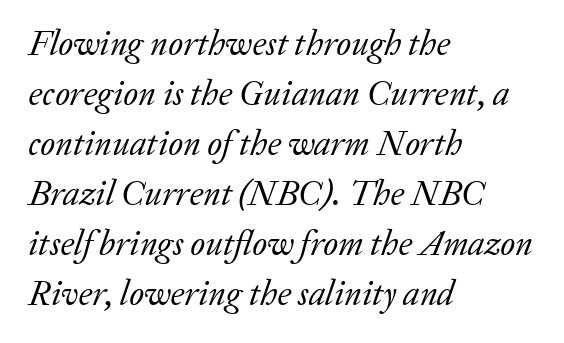
{"serif": "yes", "italic": "yes", "lean": "right", "slant_degrees": 20, "bold": "no", "weight": "regular", "width": "normal", "stroke_contrast": "low", "x_height": "medium", "monospaced": "no", "underline": "no", "align": "left", "line_spacing": "normal", "line_spacing_ratio": 1.43, "letter_spacing": "normal", "letter_spacing_em": 0.0, "glyph_px": 35}
